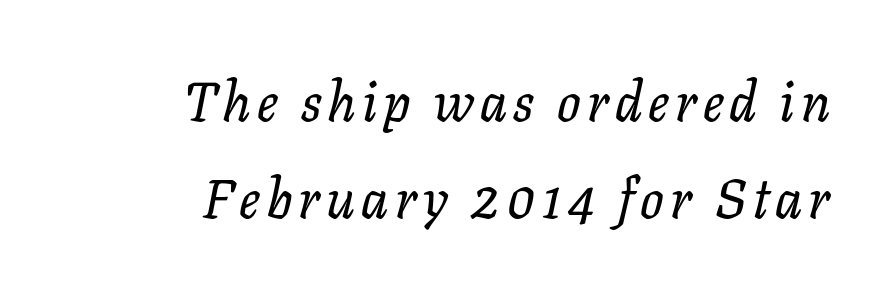
{"serif": "yes", "italic": "yes", "lean": "right", "slant_degrees": 11, "width": "normal", "stroke_contrast": "low", "x_height": "medium", "monospaced": "no", "underline": "no", "align": "right", "line_spacing_ratio": 1.76, "glyph_px": 55}
